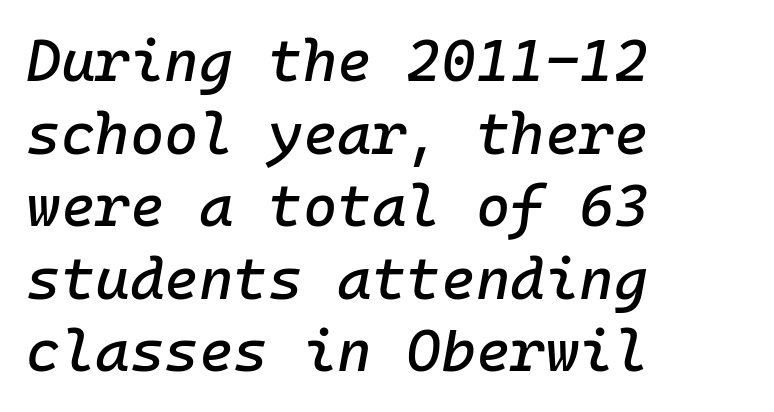
{"italic": "yes", "lean": "right", "slant_degrees": 10, "width": "normal", "stroke_contrast": "low", "x_height": "medium", "monospaced": "yes", "underline": "no", "align": "left", "line_spacing_ratio": 1.23, "letter_spacing": "normal", "letter_spacing_em": 0.0, "glyph_px": 59}
